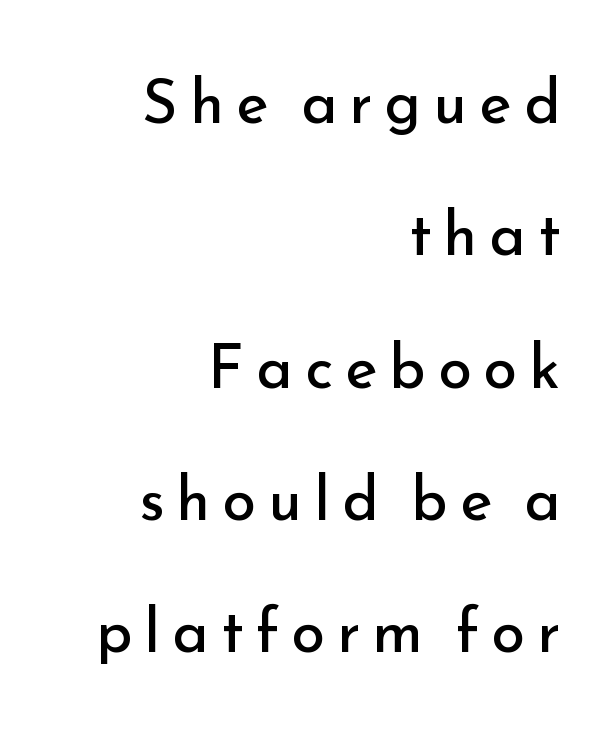
Q: Is the text bold? A: No.
Q: Is the text italic (slanted)? A: No, it is upright.
Q: Is the typeface a serif or a sans-serif typeface? A: Sans-serif.
Q: Is the text underlined? A: No.
Q: How is the paragraph aligned? A: Right-aligned.
Q: Is the spacing between letters normal or unusually wide? A: Unusually wide.
Q: Is the spacing between lines tight, normal or loose? A: Loose.
Q: Width (condensed, normal, or wide)? A: Normal.
Q: Stroke contrast? A: Low.
Q: x-height? A: Small.
Q: Monospaced? A: No.
